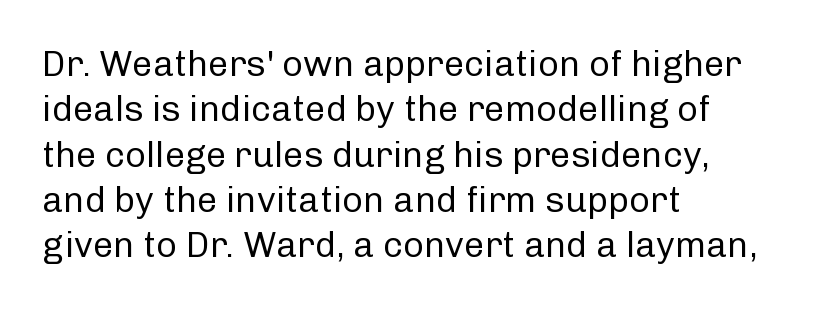
The image shows 36 px regular-weight sans-serif type, upright; set left-aligned, normal line spacing (1.26x), normal letter spacing, not underlined; low stroke contrast and a medium x-height.
